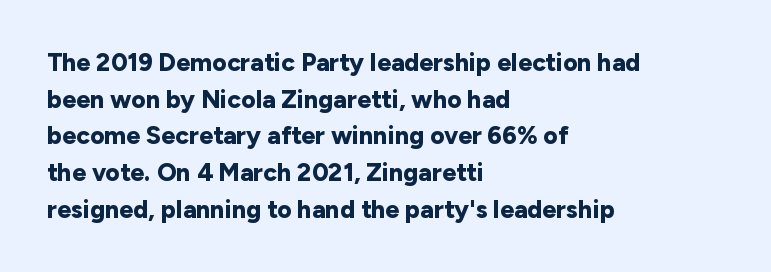
Compared with an ordinary text face, these strokes are far heavier — a full bold. Tall strokes in this sample are plumb rather than angled. Reading down the block, your eye returns to a fixed left position each line. The space directly below the letters is spotless. Leading matches the norm, producing a regular column. The type is set solid horizontally, with unmodified tracking.
